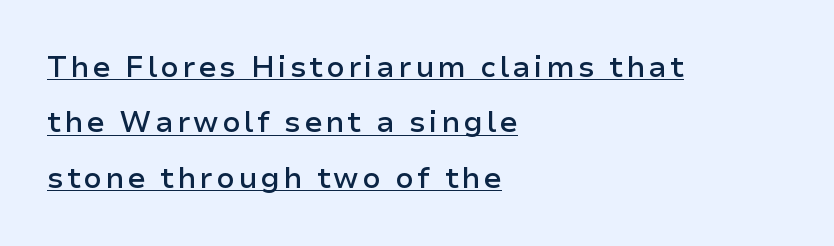
The image shows 29 px semibold sans-serif type, upright; set left-aligned, loose line spacing (1.91x), underlined; low stroke contrast and a medium x-height.
